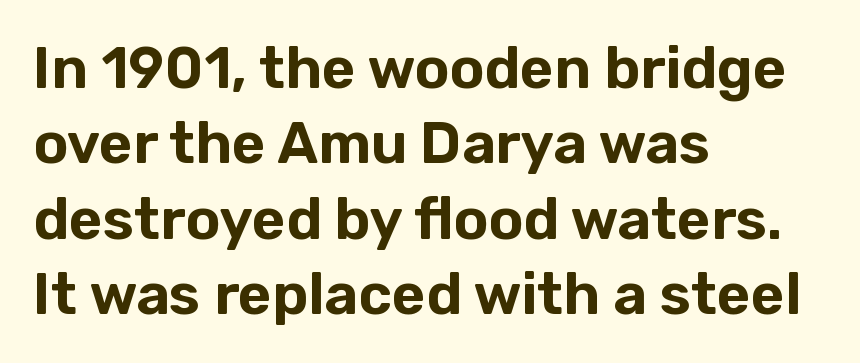
{"serif": "no", "italic": "no", "width": "normal", "stroke_contrast": "low", "x_height": "medium", "monospaced": "no", "underline": "no", "align": "left", "line_spacing": "normal", "line_spacing_ratio": 1.3, "letter_spacing": "normal", "letter_spacing_em": 0.0, "glyph_px": 58}
